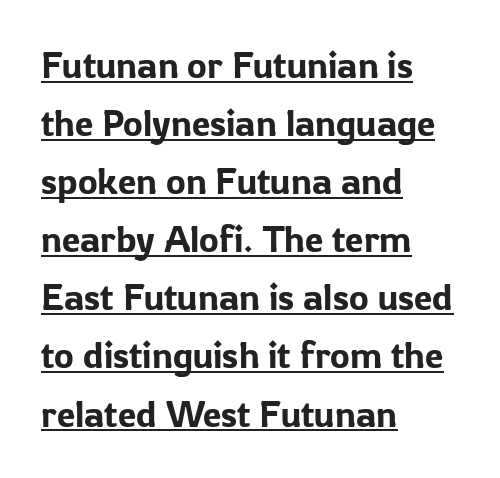
Q: Is the text italic (slanted)? A: No, it is upright.
Q: Is the typeface a serif or a sans-serif typeface? A: Sans-serif.
Q: Is the text underlined? A: Yes.
Q: How is the paragraph aligned? A: Left-aligned.
Q: Is the spacing between letters normal or unusually wide? A: Normal.
Q: Is the spacing between lines tight, normal or loose? A: Normal.
Q: Width (condensed, normal, or wide)? A: Normal.
Q: Stroke contrast? A: Low.
Q: x-height? A: Medium.
Q: Monospaced? A: No.
